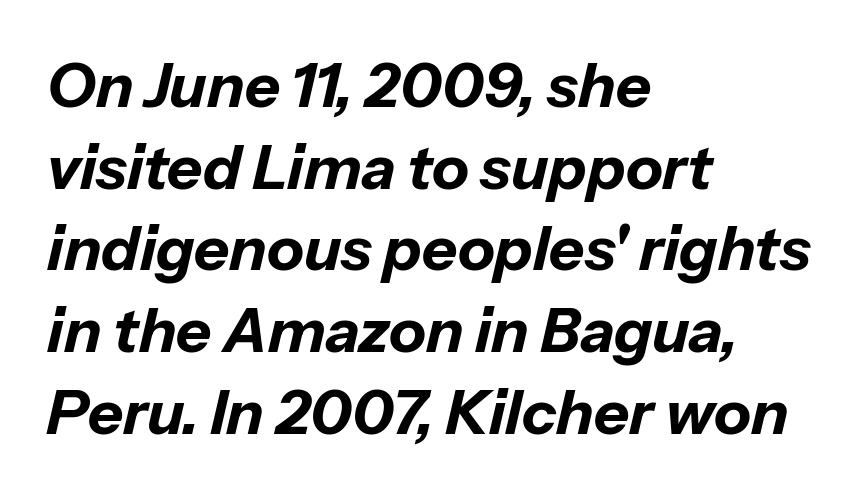
The image shows 61 px bold type, italic (leaning right); set left-aligned, normal line spacing (1.34x), normal letter spacing, not underlined; low stroke contrast and a medium x-height.
